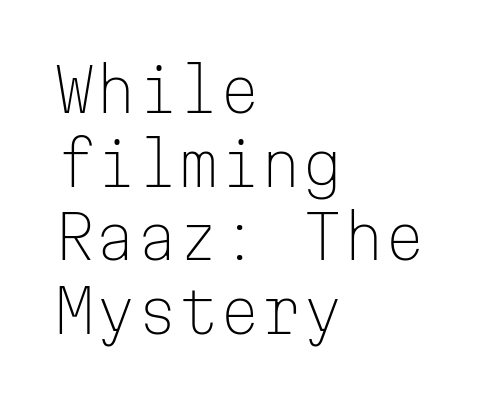
This sample is left-justified, so line endings fall wherever the words run out. The baseline area is clear. This is the regular roman posture of the typeface. Honestly, the letter spacing is just normal — you wouldn't notice it. Vertical stems look standard width or narrower in stroke.
